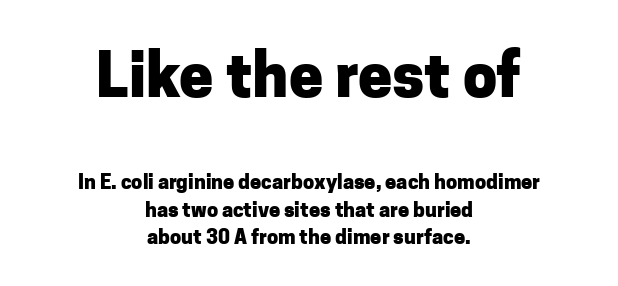
Q: Is the text bold? A: Yes.
Q: Is the text italic (slanted)? A: No, it is upright.
Q: Is the typeface a serif or a sans-serif typeface? A: Sans-serif.
Q: Is the text underlined? A: No.
Q: How is the paragraph aligned? A: Centered.
Q: Is the spacing between letters normal or unusually wide? A: Normal.
Q: Is the spacing between lines tight, normal or loose? A: Normal.
Q: Which block of text is set in a larger size, the first (top) or the second (bottom)? A: The first (top) one.
Q: Width (condensed, normal, or wide)? A: Normal.
Q: Stroke contrast? A: Low.
Q: x-height? A: Medium.
Q: Monospaced? A: No.
